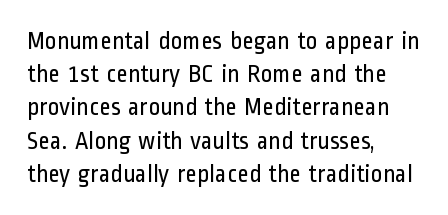
Q: Is the text bold? A: No.
Q: Is the text italic (slanted)? A: No, it is upright.
Q: Is the text underlined? A: No.
Q: How is the paragraph aligned? A: Left-aligned.
Q: Is the spacing between letters normal or unusually wide? A: Normal.
Q: Is the spacing between lines tight, normal or loose? A: Normal.
